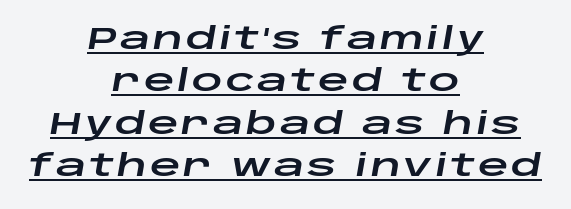
Q: Is the text italic (slanted)? A: Yes, it leans right by about 10 degrees.
Q: Is the text underlined? A: Yes.
Q: How is the paragraph aligned? A: Centered.
Q: Is the spacing between lines tight, normal or loose? A: Normal.
Q: Width (condensed, normal, or wide)? A: Wide.
Q: Stroke contrast? A: Low.
Q: x-height? A: Large.
Q: Monospaced? A: No.
